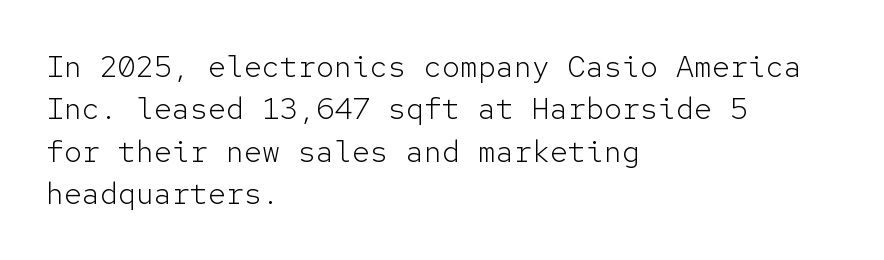
Honestly, the row spacing looks completely unremarkable. The rendering keeps characters at their native spacing. The passage shown is typed in a monospace face where columns stay perfectly aligned. Compared with a centered layout, this one pins lines to the left instead.
